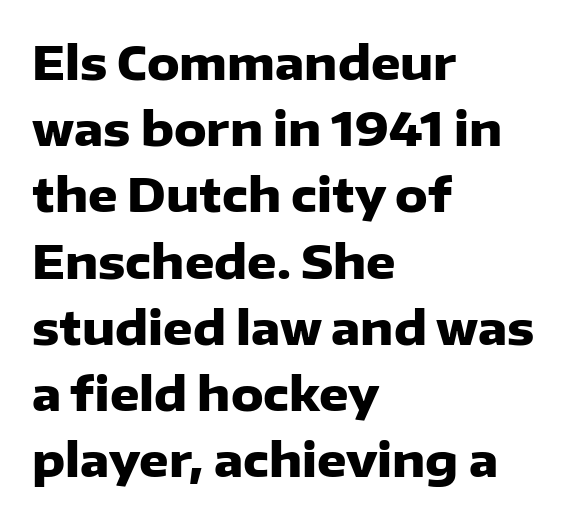
This rendering uses left alignment, leaving the right contour irregular. Check under the words: just untouched page. Check where the strokes stop: nothing finishes them off — pure sans. Looks like regular typesetting: each glyph gets only the width it needs.
